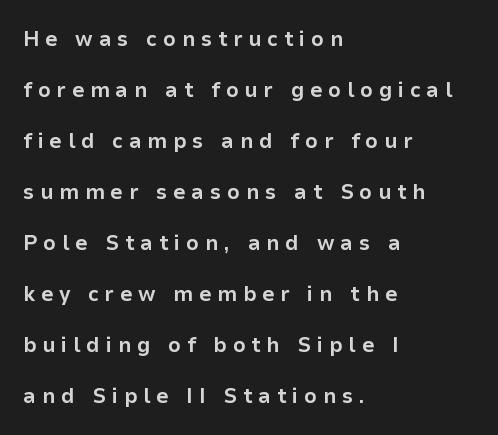
{"italic": "no", "bold": "yes", "underline": "no", "align": "left", "line_spacing": "loose", "line_spacing_ratio": 2.32, "letter_spacing": "wide", "letter_spacing_em": 0.26, "glyph_px": 22}
